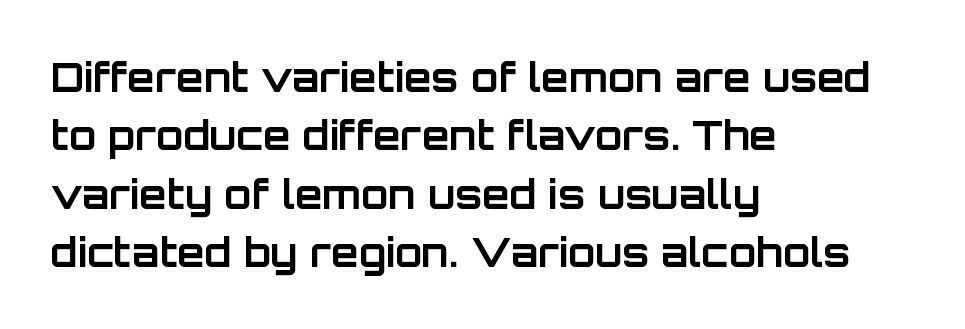
These lines stack with their left ends in a neat column. Glyph-to-glyph distance matches everyday printed text. You can tell from the bare stems that sans-serif type was used. Posture: upright roman. Typesetter's note: full bold, strokes at maximum text heaviness. The rendering uses natural spacing where letterforms have individual widths.
